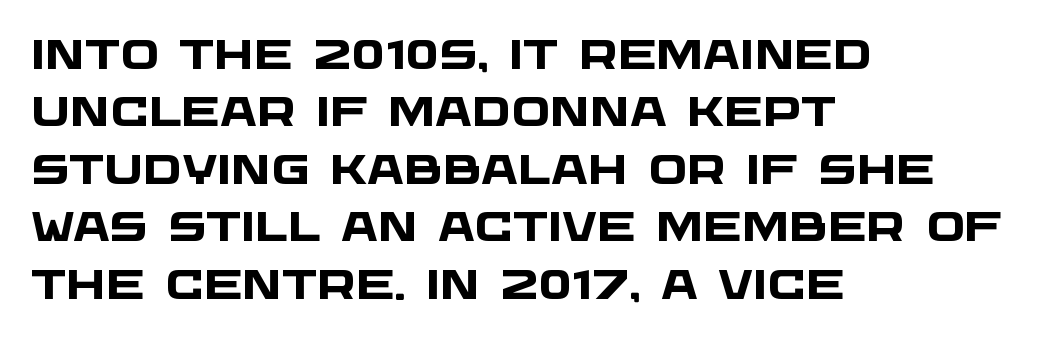
Q: Is the text bold? A: Yes.
Q: Is the typeface a serif or a sans-serif typeface? A: Sans-serif.
Q: Is the text underlined? A: No.
Q: How is the paragraph aligned? A: Left-aligned.
Q: Is the spacing between letters normal or unusually wide? A: Normal.
Q: Is the spacing between lines tight, normal or loose? A: Normal.
Q: Width (condensed, normal, or wide)? A: Wide.
Q: Stroke contrast? A: Low.
Q: x-height? A: Large.
Q: Monospaced? A: No.
